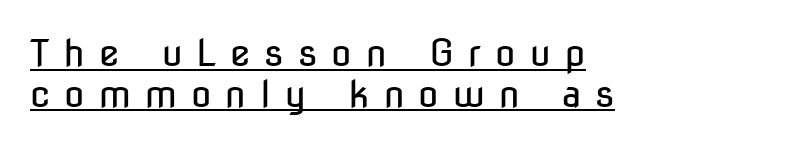
Q: Is the text bold? A: No.
Q: Is the text italic (slanted)? A: No, it is upright.
Q: Is the typeface a serif or a sans-serif typeface? A: Sans-serif.
Q: Is the text underlined? A: Yes.
Q: How is the paragraph aligned? A: Left-aligned.
Q: Is the spacing between letters normal or unusually wide? A: Unusually wide.
Q: Is the spacing between lines tight, normal or loose? A: Tight.
Q: Width (condensed, normal, or wide)? A: Condensed.
Q: Stroke contrast? A: Low.
Q: x-height? A: Medium.
Q: Monospaced? A: No.
